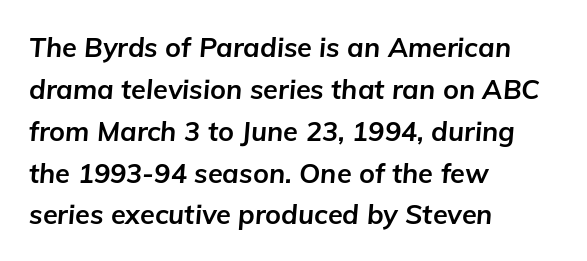
{"italic": "yes", "lean": "right", "slant_degrees": 5, "bold": "yes", "underline": "no", "align": "left", "line_spacing": "normal", "line_spacing_ratio": 1.55, "letter_spacing": "normal", "letter_spacing_em": 0.0, "glyph_px": 27}
